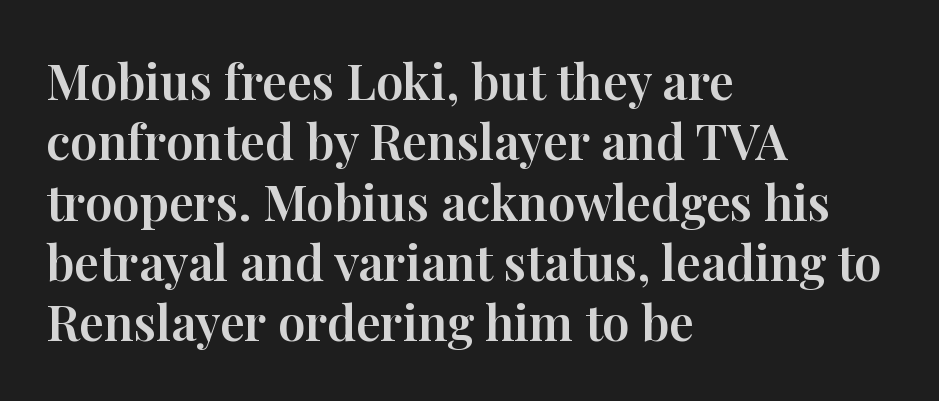
{"serif": "yes", "italic": "no", "width": "normal", "stroke_contrast": "high", "x_height": "medium", "monospaced": "no", "underline": "no", "align": "left", "line_spacing_ratio": 1.23, "letter_spacing": "normal", "letter_spacing_em": 0.0, "glyph_px": 49}
